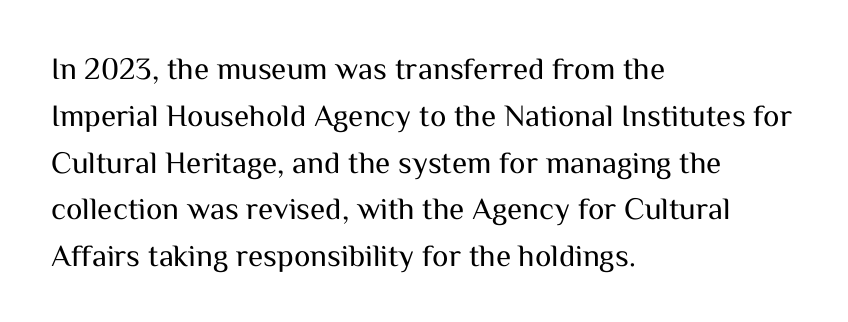
The paragraph has a hard left edge and a soft right edge. Rule under the text: the space is simply empty. Inter-character spacing is left at the font's built-in metrics. The text was rendered using a sans face with plain stroke endings.
